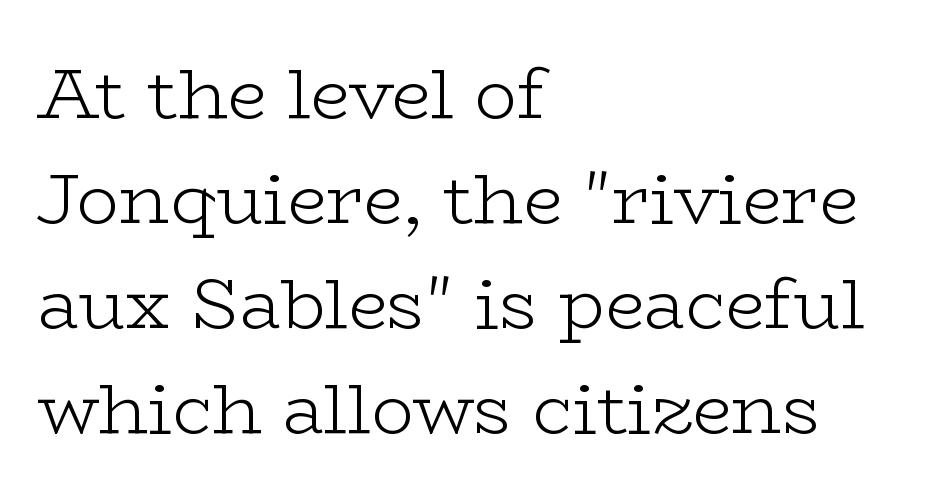
{"serif": "yes", "italic": "no", "bold": "no", "weight": "light", "width": "wide", "stroke_contrast": "low", "x_height": "medium", "monospaced": "no", "underline": "no", "align": "left", "line_spacing": "normal", "line_spacing_ratio": 1.48, "letter_spacing": "normal", "letter_spacing_em": 0.0, "glyph_px": 71}
